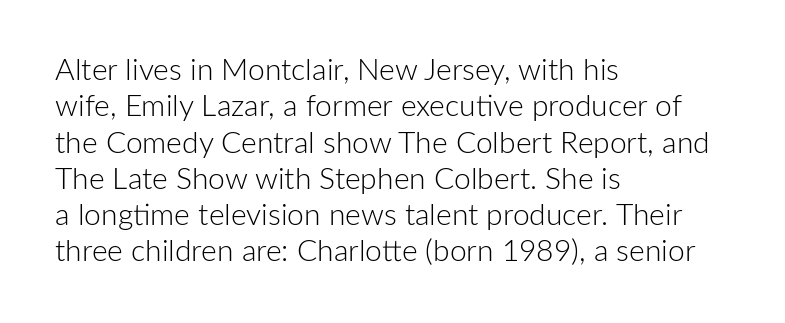
The image shows 30 px light sans-serif type, upright; set left-aligned, line spacing 1.21x, normal letter spacing, not underlined; low stroke contrast and a medium x-height.
